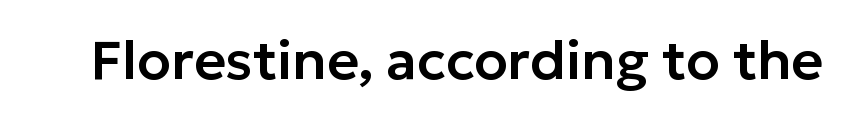
Q: Is the text italic (slanted)? A: No, it is upright.
Q: Is the typeface a serif or a sans-serif typeface? A: Sans-serif.
Q: Is the text underlined? A: No.
Q: Is the spacing between letters normal or unusually wide? A: Normal.
Q: Width (condensed, normal, or wide)? A: Normal.
Q: Stroke contrast? A: Low.
Q: x-height? A: Medium.
Q: Monospaced? A: No.
